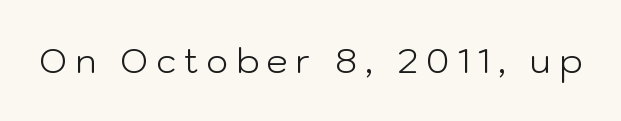
Q: Is the text bold? A: No.
Q: Is the text italic (slanted)? A: No, it is upright.
Q: Is the typeface a serif or a sans-serif typeface? A: Sans-serif.
Q: Is the text underlined? A: No.
Q: Is the spacing between letters normal or unusually wide? A: Unusually wide.
Q: Width (condensed, normal, or wide)? A: Normal.
Q: Stroke contrast? A: Low.
Q: x-height? A: Medium.
Q: Monospaced? A: No.
